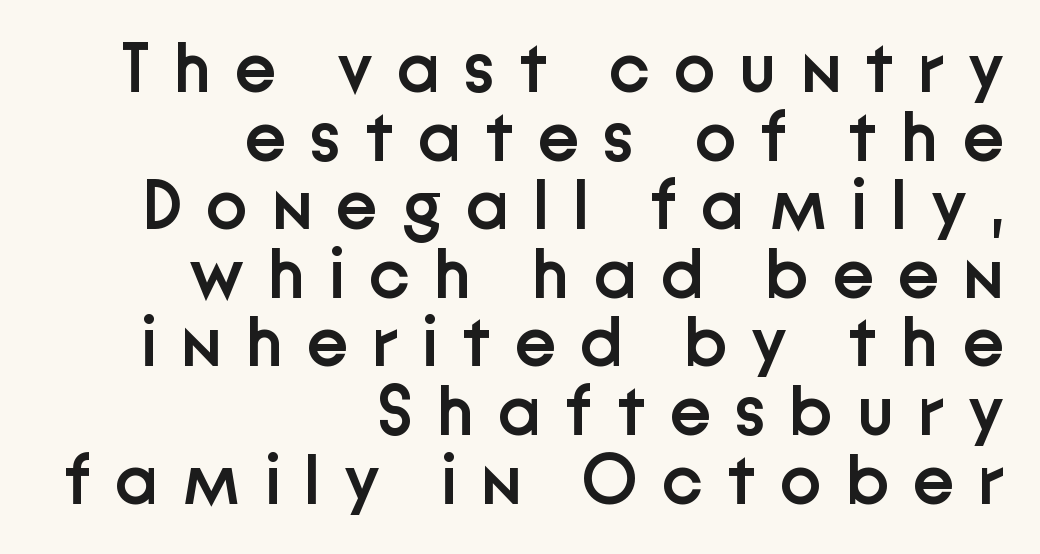
The image shows 70 px semibold sans-serif type, upright; set right-aligned, tight line spacing (0.98x), unusually wide letter spacing (+0.34 em), not underlined; low stroke contrast and a medium x-height.
